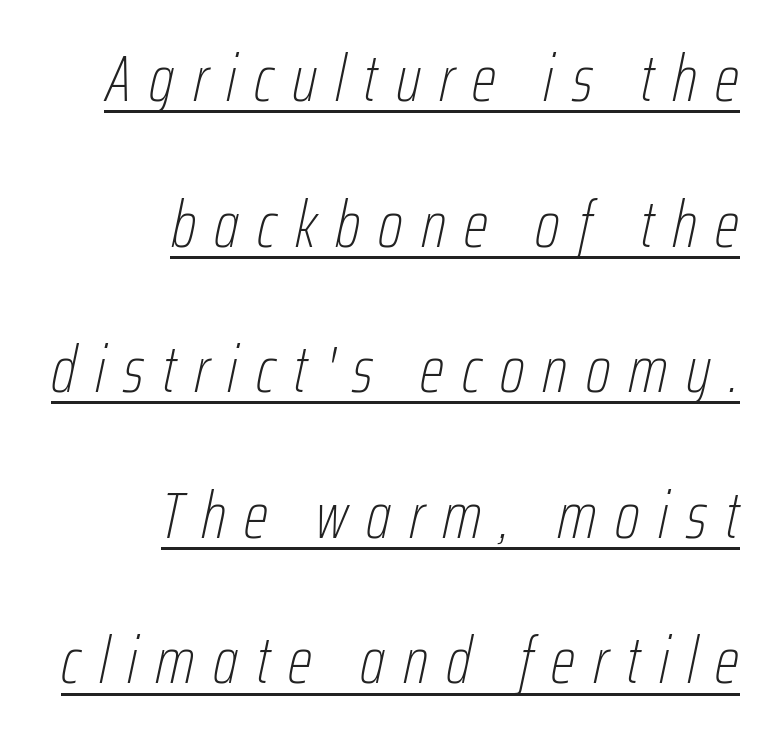
{"italic": "yes", "lean": "right", "slant_degrees": 12, "bold": "no", "weight": "thin", "width": "condensed", "stroke_contrast": "low", "x_height": "medium", "monospaced": "no", "underline": "yes", "align": "right", "line_spacing": "loose", "line_spacing_ratio": 2.24, "letter_spacing": "wide", "letter_spacing_em": 0.28, "glyph_px": 65}
